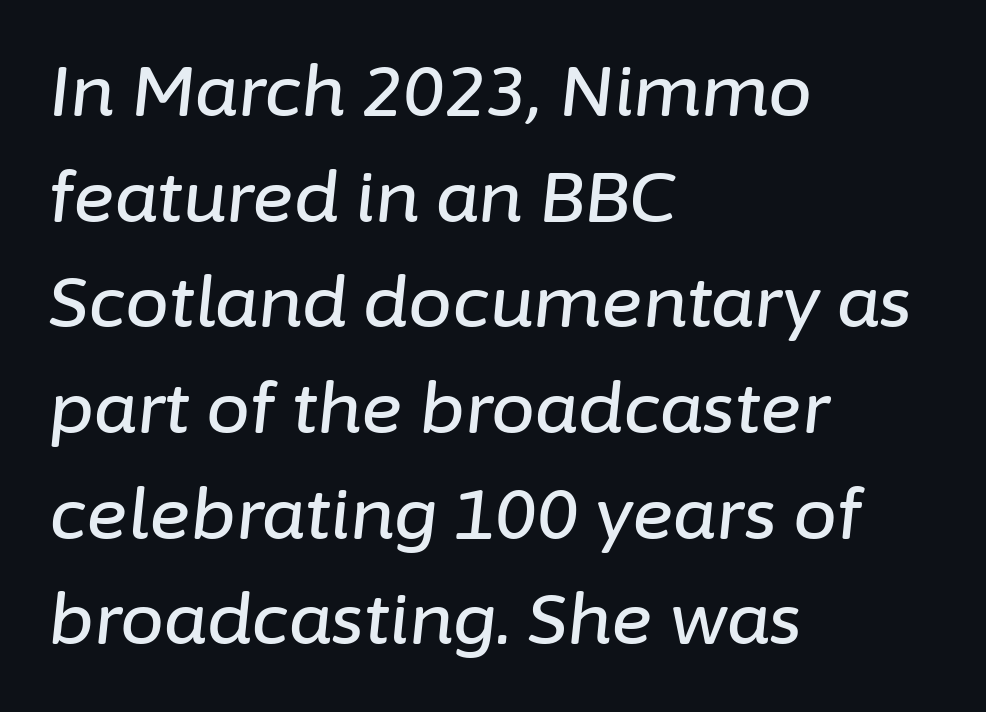
Words appear dense and cohesive because spacing is normal. Lines of text with bare space underneath. The typography opts for an oblique posture over an upright one. Normally led — the rows are evenly, conventionally spaced. Each line starts at the same left margin while the right side varies.
